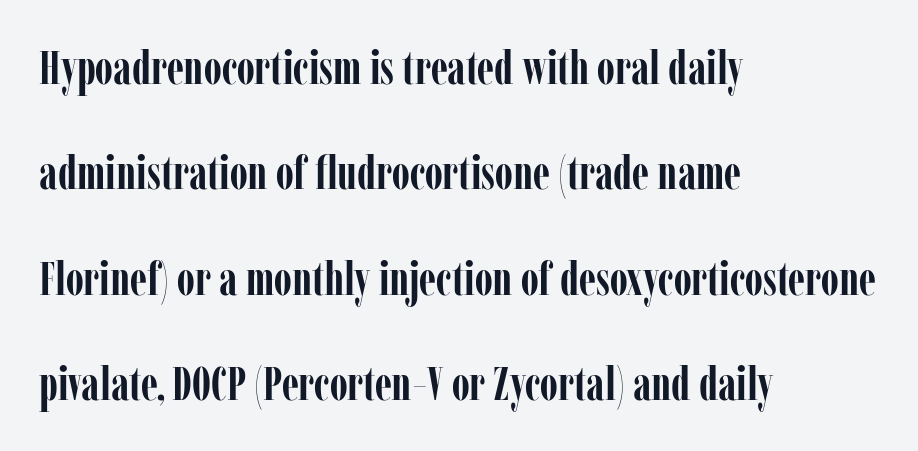
Q: Is the text bold? A: Yes.
Q: Is the text italic (slanted)? A: No, it is upright.
Q: Is the typeface a serif or a sans-serif typeface? A: Serif.
Q: Is the text underlined? A: No.
Q: How is the paragraph aligned? A: Left-aligned.
Q: Is the spacing between letters normal or unusually wide? A: Normal.
Q: Is the spacing between lines tight, normal or loose? A: Loose.
Q: Width (condensed, normal, or wide)? A: Condensed.
Q: Stroke contrast? A: Low.
Q: x-height? A: Medium.
Q: Monospaced? A: No.
